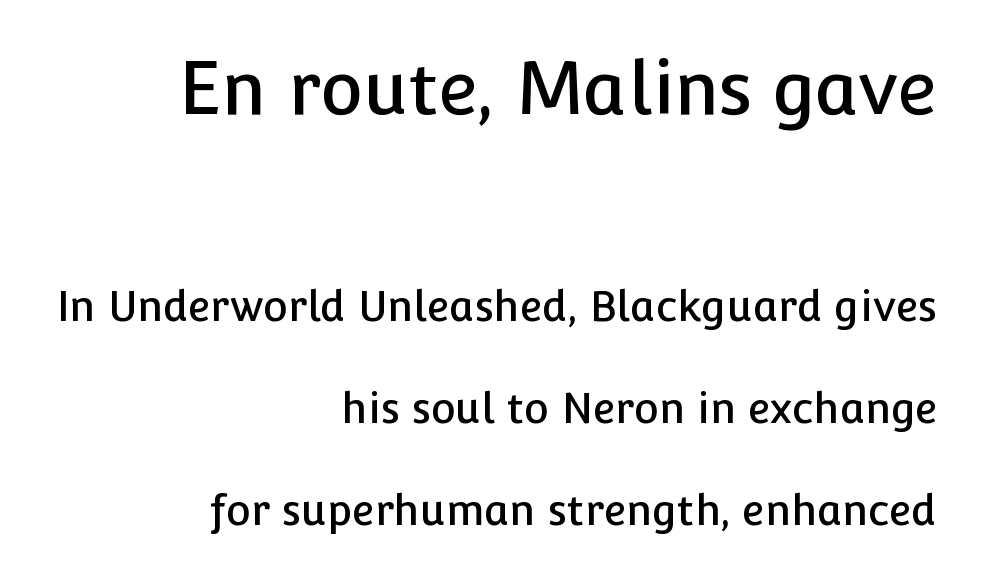
The image shows 73 px sans-serif type, upright; set right-aligned, loose line spacing (2.43x), normal letter spacing, not underlined; the first (top) block is 1.74x larger; low stroke contrast and a medium x-height.
